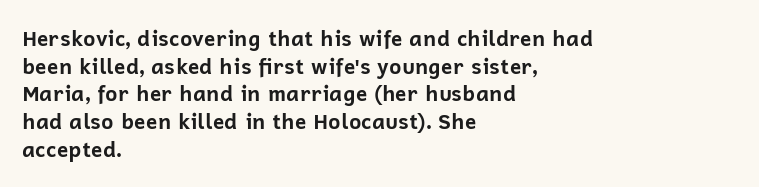
Q: Is the text bold? A: Yes.
Q: Is the text italic (slanted)? A: No, it is upright.
Q: Is the text underlined? A: No.
Q: How is the paragraph aligned? A: Left-aligned.
Q: Is the spacing between letters normal or unusually wide? A: Normal.
Q: Is the spacing between lines tight, normal or loose? A: Normal.
